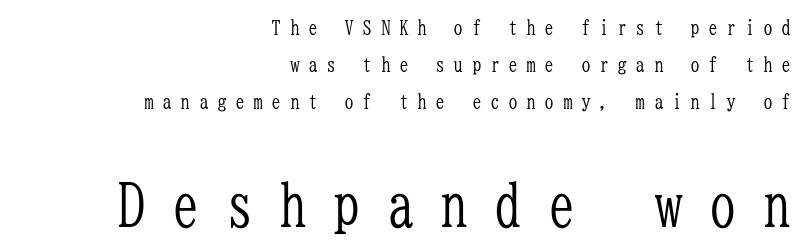
Each letter, wide or thin by design, is forced into the same width here. Beneath every word, the page is bare. The glyphs in this specimen are seriffed. The typesetting does not lean heavy: it is not bold. Ascenders rise straight up at ninety degrees. Size contrast runs from small at the top to large at the bottom.
